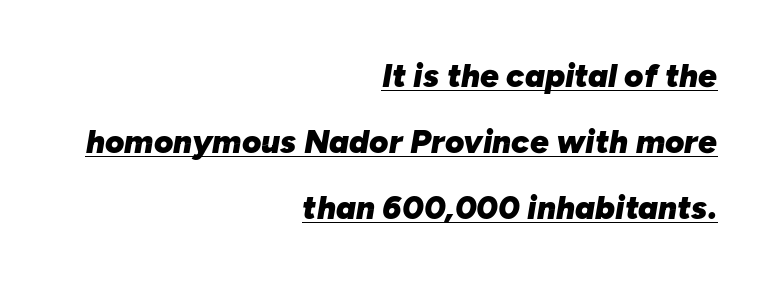
The image shows 33 px heavy type, italic (leaning right); set right-aligned, loose line spacing (2.0x), normal letter spacing, underlined; low stroke contrast and a medium x-height.
